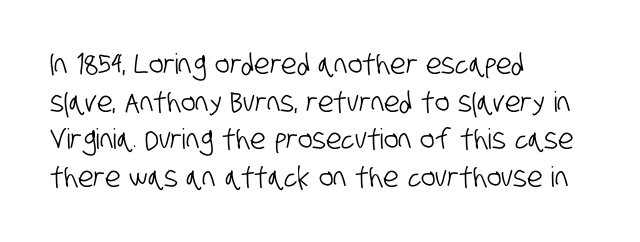
The letters sit at their default tracking, neither squeezed nor spread. Regarding serifs, this sample does without them. Proportional: the letters do not fall into vertical columns. Descender tails drop into unmarked territory. One-word summary of the alignment: left. The rows are spaced the way most documents space them.
